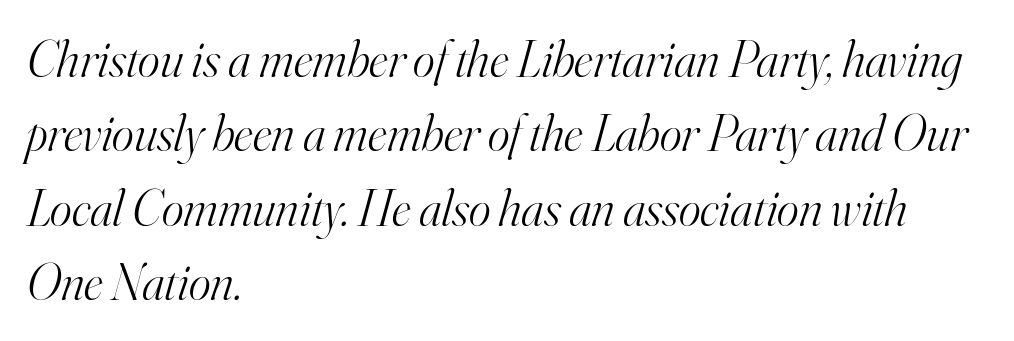
The image shows 52 px light serif type, italic (leaning right); set left-aligned, normal line spacing (1.43x), normal letter spacing, not underlined; high stroke contrast and a small x-height.
